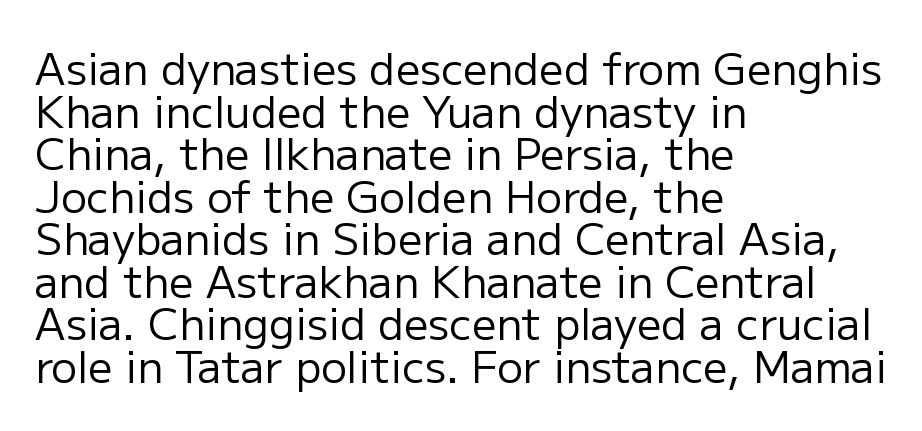
Q: Is the text bold? A: No.
Q: Is the text italic (slanted)? A: No, it is upright.
Q: Is the typeface a serif or a sans-serif typeface? A: Sans-serif.
Q: Is the text underlined? A: No.
Q: How is the paragraph aligned? A: Left-aligned.
Q: Is the spacing between letters normal or unusually wide? A: Normal.
Q: Is the spacing between lines tight, normal or loose? A: Tight.
Q: Width (condensed, normal, or wide)? A: Normal.
Q: Stroke contrast? A: Low.
Q: x-height? A: Medium.
Q: Monospaced? A: No.
